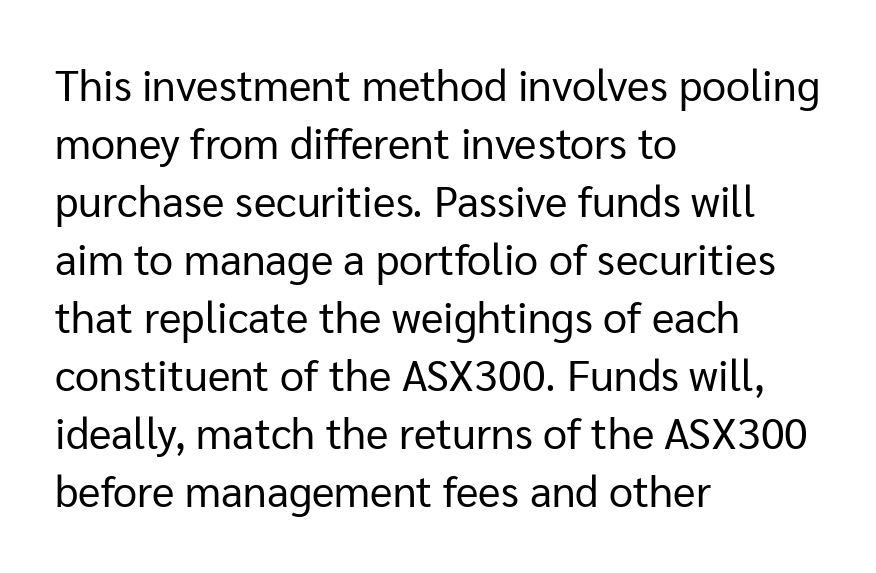
The image shows 43 px regular-weight sans-serif type, upright; set left-aligned, normal line spacing (1.35x), normal letter spacing, not underlined; low stroke contrast and a medium x-height.
